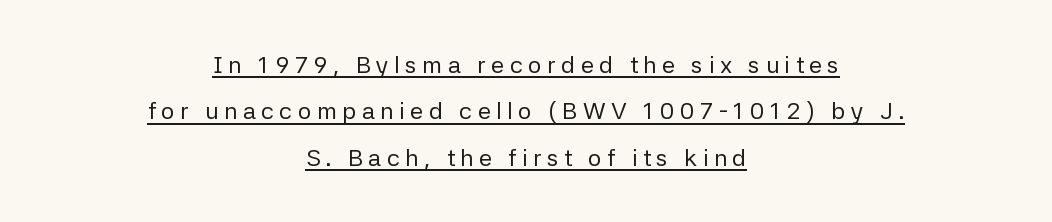
The rendering uses the underline text-decoration. Successive baselines arrive slowly, with a big drop between each. A centered setting, common on invitations and titles, is used for this passage. Ascenders rise straight up at ninety degrees. Nothing heavy about these letters — not bold at all.
